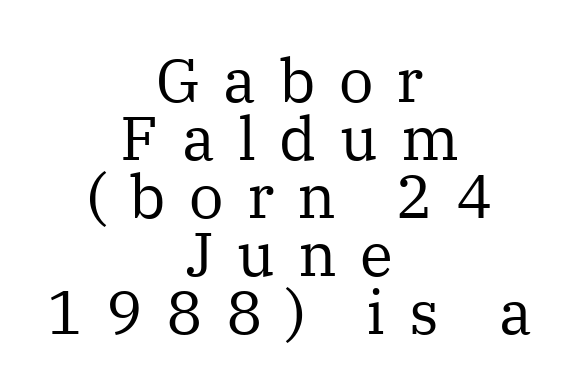
The image shows 61 px regular-weight serif type, upright; set centered, tight line spacing (0.95x), unusually wide letter spacing (+0.38 em), not underlined; medium stroke contrast and a medium x-height.
